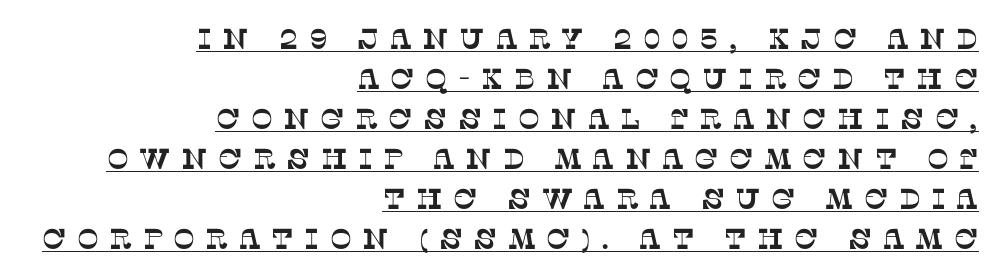
Q: Is the typeface a serif or a sans-serif typeface? A: Serif.
Q: Is the text underlined? A: Yes.
Q: How is the paragraph aligned? A: Right-aligned.
Q: Is the spacing between letters normal or unusually wide? A: Unusually wide.
Q: Is the spacing between lines tight, normal or loose? A: Normal.
Q: Width (condensed, normal, or wide)? A: Normal.
Q: Stroke contrast? A: Low.
Q: x-height? A: Large.
Q: Monospaced? A: No.
